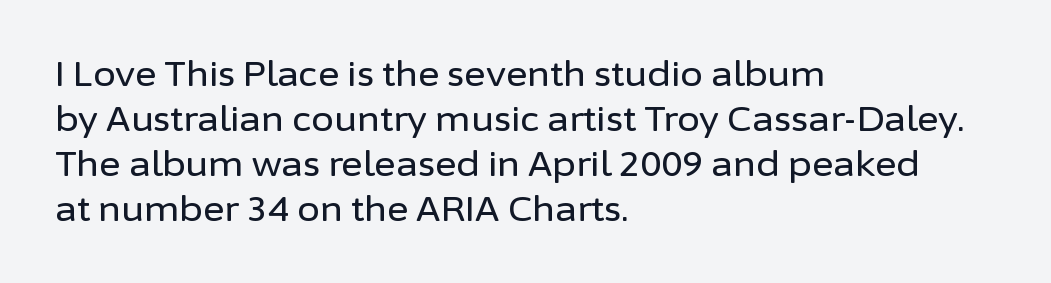
The image shows 33 px sans-serif type, upright; set left-aligned, normal line spacing (1.36x), normal letter spacing, not underlined; low stroke contrast and a medium x-height.
